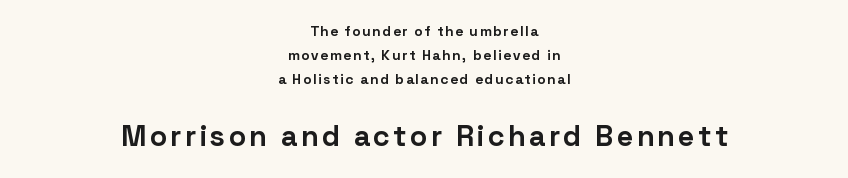
The image shows 29 px bold sans-serif type, upright; set centered, line spacing 1.71x, not underlined; the second (bottom) block is 2.07x larger; low stroke contrast and a medium x-height.
